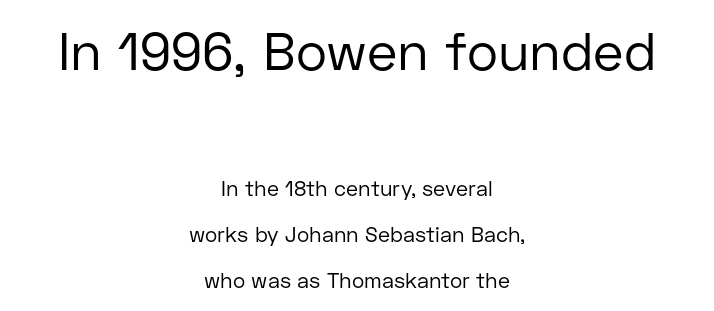
The image shows 53 px regular-weight sans-serif type, upright; set centered, loose line spacing (2.19x), normal letter spacing, not underlined; the first (top) block is 2.52x larger; low stroke contrast and a medium x-height.
